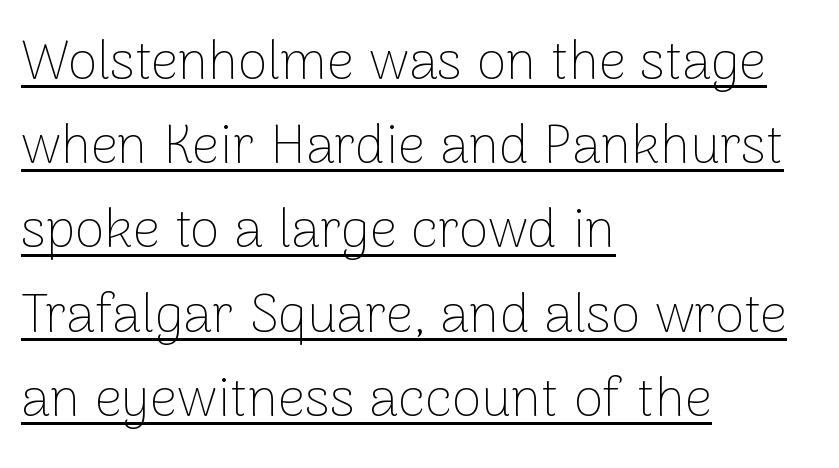
Q: Is the text bold? A: No.
Q: Is the text italic (slanted)? A: No, it is upright.
Q: Is the typeface a serif or a sans-serif typeface? A: Sans-serif.
Q: Is the text underlined? A: Yes.
Q: How is the paragraph aligned? A: Left-aligned.
Q: Is the spacing between letters normal or unusually wide? A: Normal.
Q: Is the spacing between lines tight, normal or loose? A: Normal.
Q: Width (condensed, normal, or wide)? A: Normal.
Q: Stroke contrast? A: Low.
Q: x-height? A: Medium.
Q: Monospaced? A: No.
